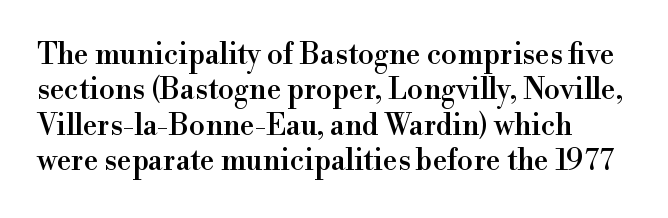
It's the straight-up-and-down kind of type. Is this a fixed-width face? No — the glyphs have proportional, varying widths. The string is rendered with underlining switched off. The font family rendered here belongs to the serif group. The letters sit at their default tracking, neither squeezed nor spread.
